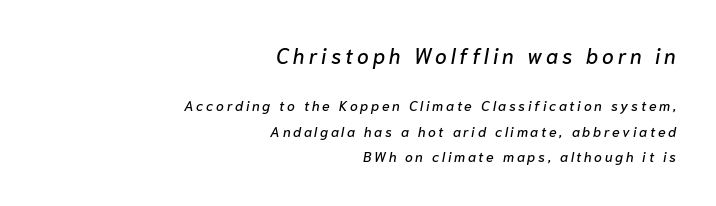
Reading down the block, your eye finds every line finishing at a fixed right position. The letters in the upper block stand taller than those in the block below. Quick note: underline off. The typography opts for an oblique posture over an upright one.
